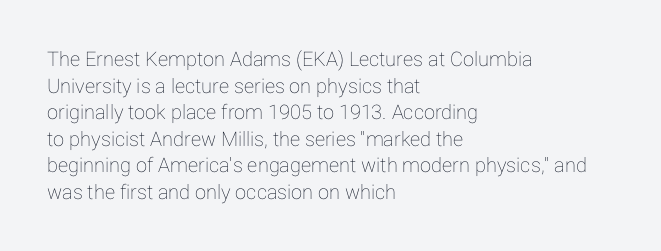
{"italic": "no", "underline": "no", "align": "left", "line_spacing": "normal", "line_spacing_ratio": 1.33, "letter_spacing": "normal", "letter_spacing_em": 0.0, "glyph_px": 20}
